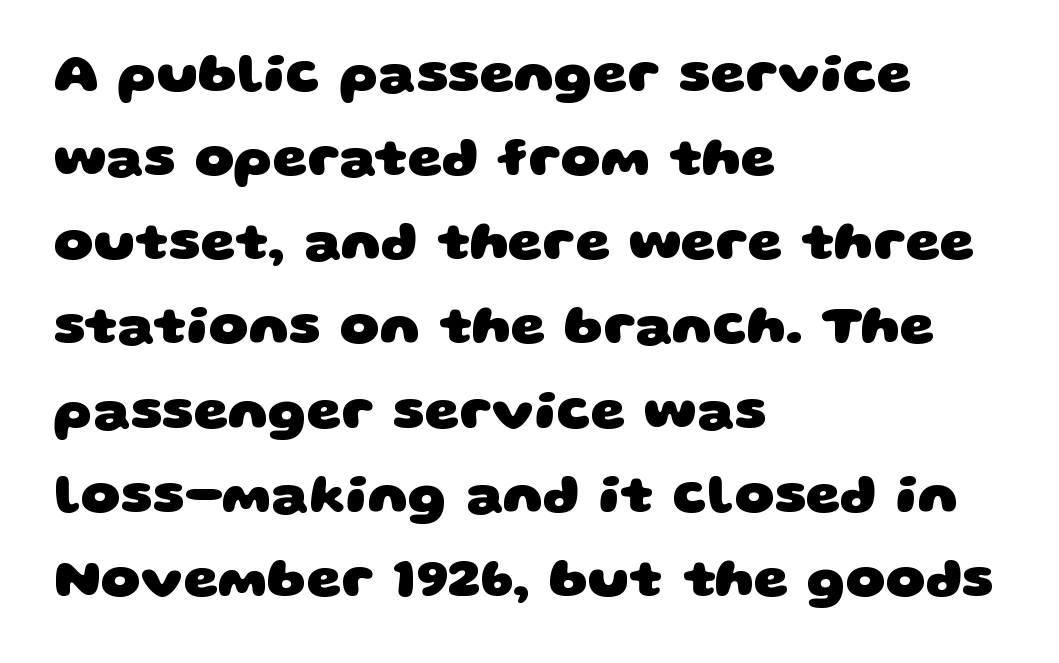
The image shows 55 px heavy, wide sans-serif type; set left-aligned, normal line spacing (1.53x), normal letter spacing, not underlined; low stroke contrast and a large x-height.
